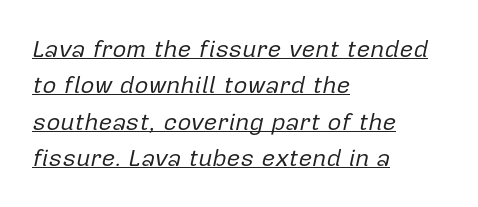
Q: Is the text bold? A: No.
Q: Is the text italic (slanted)? A: Yes, it leans right by about 12 degrees.
Q: Is the text underlined? A: Yes.
Q: How is the paragraph aligned? A: Left-aligned.
Q: Is the spacing between letters normal or unusually wide? A: Normal.
Q: Is the spacing between lines tight, normal or loose? A: Normal.
